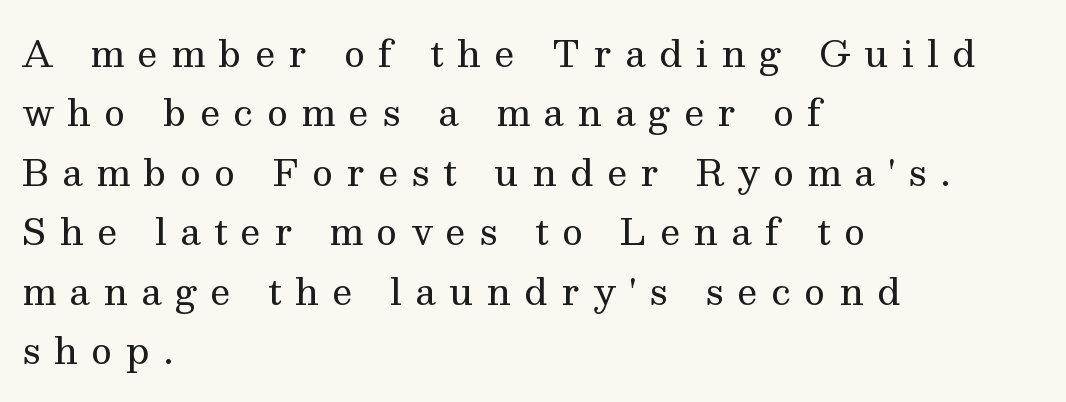
Ordinary non-slanted type is in use. Each letter keeps its own natural width here, so spacing adapts to shape. The specimen omits any rule beneath the text block's lines. Summary of weight: not heavy and not bold. Glyph-to-glyph distance is far greater than everyday printed text. Check where the strokes stop: tiny serifs finish them off.
